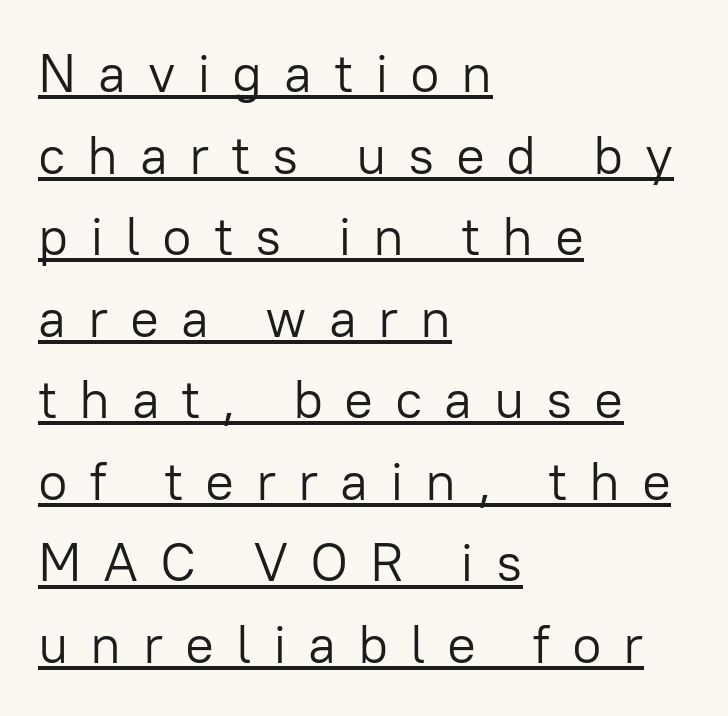
Q: Is the text bold? A: No.
Q: Is the text italic (slanted)? A: No, it is upright.
Q: Is the typeface a serif or a sans-serif typeface? A: Sans-serif.
Q: Is the text underlined? A: Yes.
Q: How is the paragraph aligned? A: Left-aligned.
Q: Is the spacing between letters normal or unusually wide? A: Unusually wide.
Q: Is the spacing between lines tight, normal or loose? A: Normal.
Q: Width (condensed, normal, or wide)? A: Normal.
Q: Stroke contrast? A: Low.
Q: x-height? A: Medium.
Q: Monospaced? A: No.
